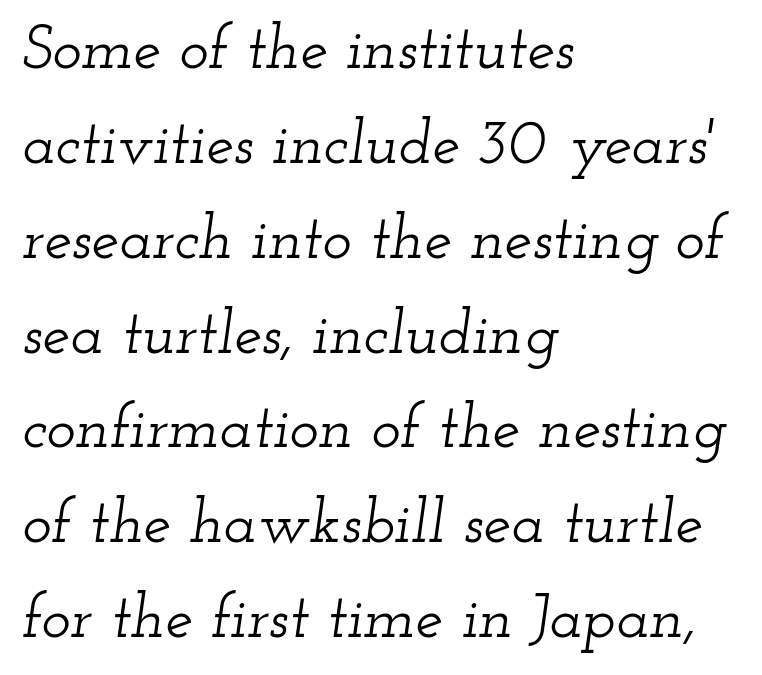
The image shows 62 px wide serif type, italic (leaning right); set left-aligned, normal line spacing (1.53x), normal letter spacing, not underlined; low stroke contrast and a small x-height.
